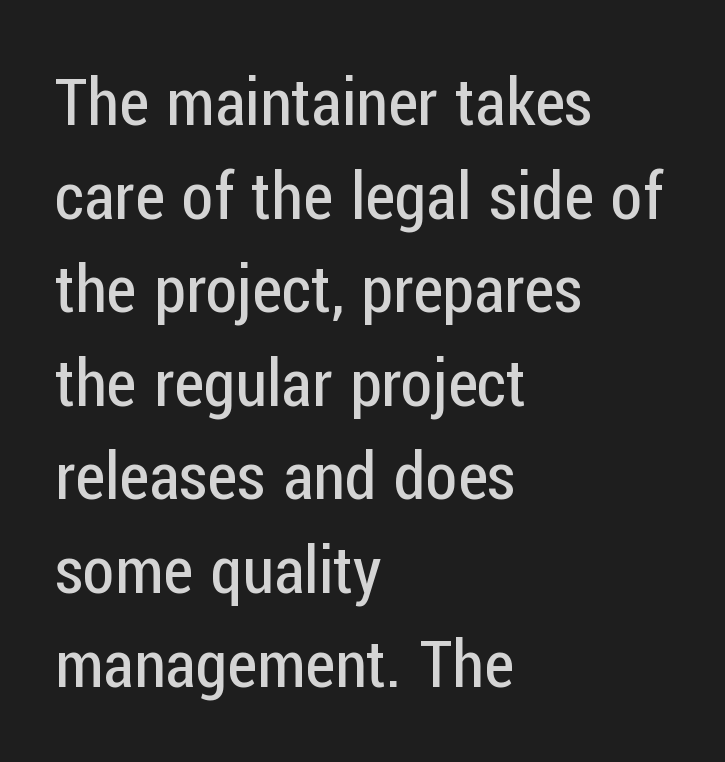
Q: Is the text bold? A: No.
Q: Is the text italic (slanted)? A: No, it is upright.
Q: Is the typeface a serif or a sans-serif typeface? A: Sans-serif.
Q: Is the text underlined? A: No.
Q: How is the paragraph aligned? A: Left-aligned.
Q: Is the spacing between letters normal or unusually wide? A: Normal.
Q: Is the spacing between lines tight, normal or loose? A: Normal.
Q: Width (condensed, normal, or wide)? A: Condensed.
Q: Stroke contrast? A: Low.
Q: x-height? A: Medium.
Q: Monospaced? A: No.
